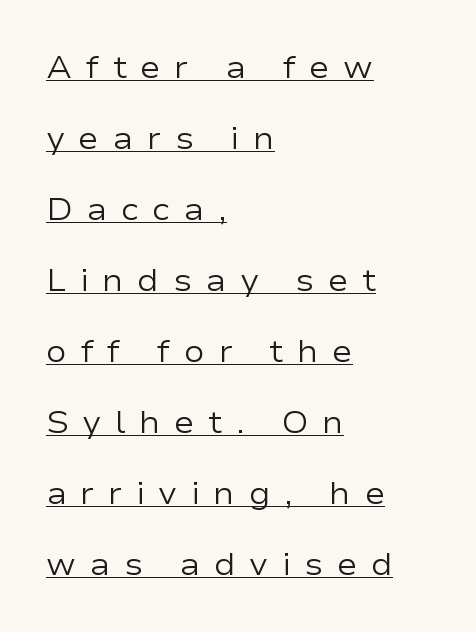
Reading down the block, your eye returns to a fixed left position each line. Unlike italic type, these characters show no tilt at all. Note: no serifs on the glyphs. Stems and bowls with no extra thickness — not bold. Tracking here is generous; glyphs stand well apart from one another.
